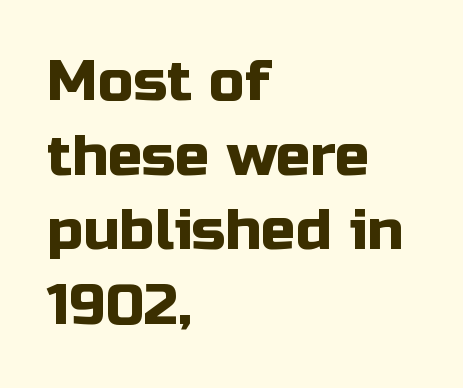
The image shows 57 px sans-serif type, upright; set left-aligned, normal line spacing (1.31x), normal letter spacing, not underlined; low stroke contrast and a medium x-height.
